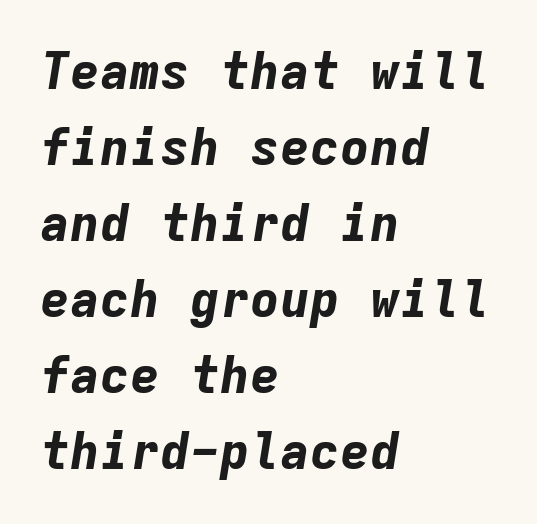
Q: Is the text bold? A: Yes.
Q: Is the text italic (slanted)? A: Yes, it leans right by about 9 degrees.
Q: Is the text underlined? A: No.
Q: How is the paragraph aligned? A: Left-aligned.
Q: Is the spacing between letters normal or unusually wide? A: Normal.
Q: Is the spacing between lines tight, normal or loose? A: Normal.
Q: Width (condensed, normal, or wide)? A: Normal.
Q: Stroke contrast? A: Low.
Q: x-height? A: Medium.
Q: Monospaced? A: Yes.
